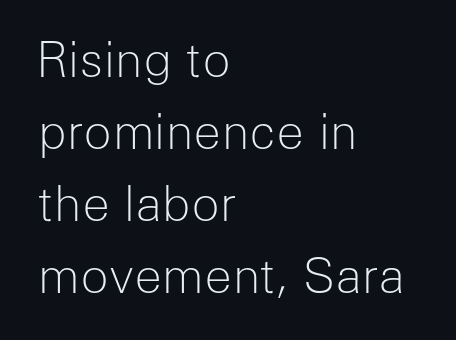
The face looks like a standard text weight, possibly lighter. The passage shown is typed in a proportional face where columns would drift. The space directly below the letters is spotless. Short and long lines alike share a common starting point at left. The space between consecutive lines is moderate.
